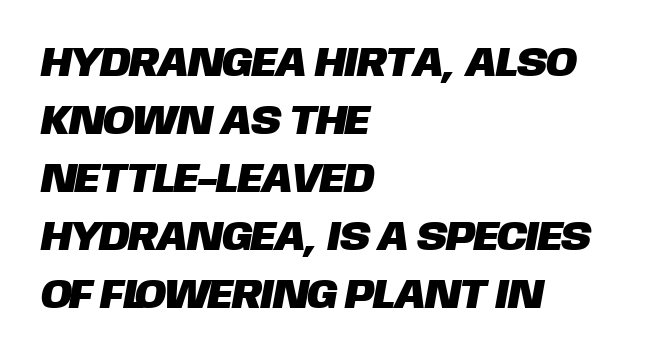
Plain, unruled lines of type. Letter spacing: default. The passage is arranged the way most books set body copy — flush left. Spacing verdict: proportional, widths tailored to each character.
